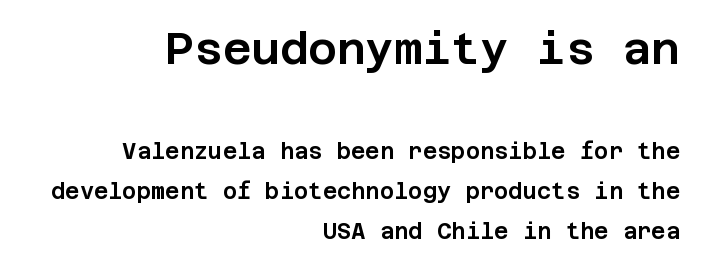
{"serif": "no", "italic": "no", "width": "normal", "stroke_contrast": "low", "x_height": "large", "underline": "no", "align": "right", "line_spacing_ratio": 1.83, "letter_spacing": "normal", "letter_spacing_em": 0.0, "larger_block": "first", "size_ratio": 2.0, "glyph_px": 44}
